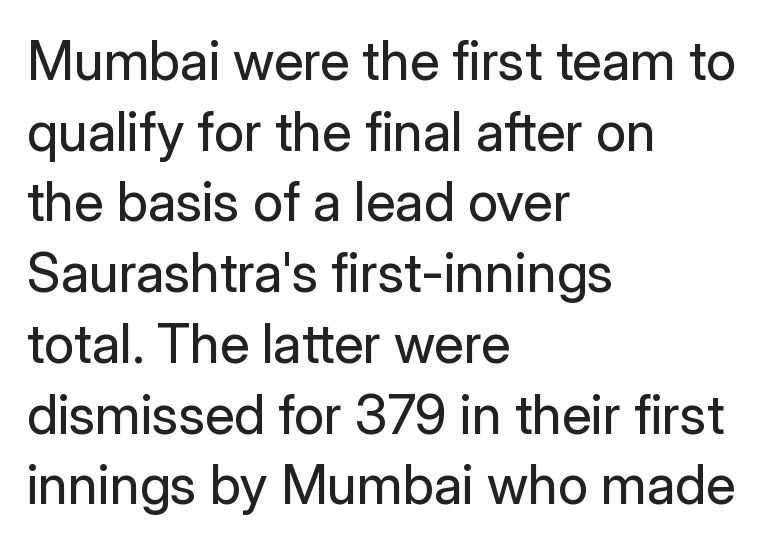
{"serif": "no", "italic": "no", "bold": "no", "weight": "regular", "width": "normal", "stroke_contrast": "low", "x_height": "medium", "monospaced": "no", "underline": "no", "align": "left", "line_spacing": "normal", "line_spacing_ratio": 1.31, "letter_spacing": "normal", "letter_spacing_em": 0.0, "glyph_px": 54}
